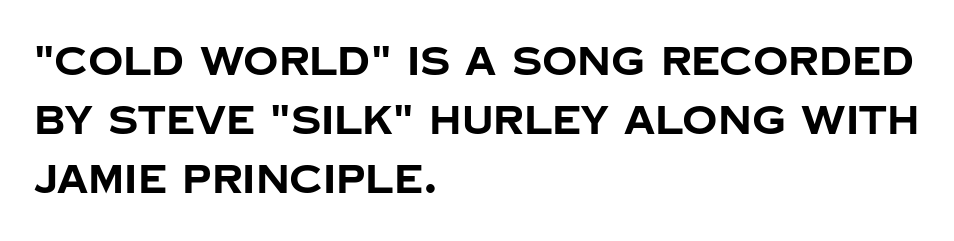
{"serif": "no", "italic": "no", "bold": "yes", "weight": "bold", "width": "normal", "stroke_contrast": "low", "x_height": "large", "monospaced": "no", "underline": "no", "align": "left", "line_spacing": "normal", "line_spacing_ratio": 1.51, "letter_spacing": "normal", "letter_spacing_em": 0.0, "glyph_px": 39}
